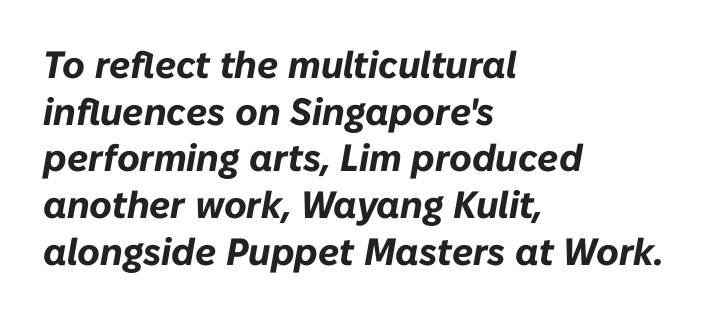
Compared with a centered layout, this one pins lines to the left instead. Characters follow at the spacing the type designer built in. Bare-footed words on every line. In terms of posture, this sample is oblique. Spacing verdict: proportional, widths tailored to each character. Every letter is thick-stroked: bold, no question.
